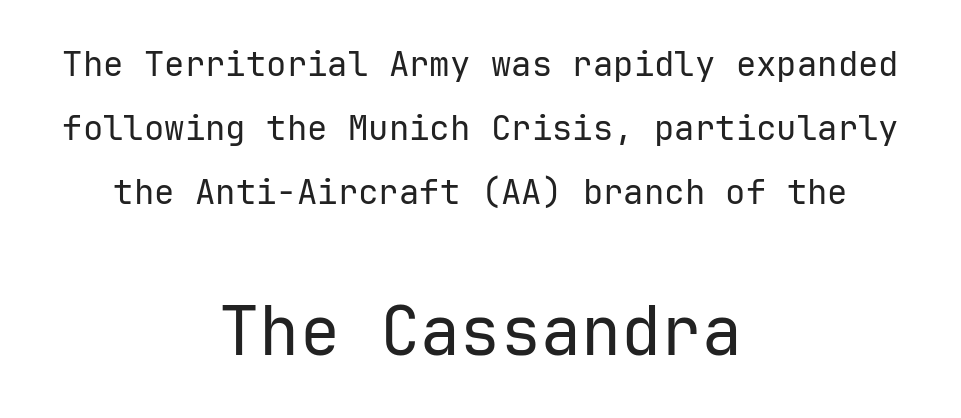
The image shows 67 px regular-weight sans-serif type, upright, monospaced; set centered, line spacing 1.88x, normal letter spacing, not underlined; the second (bottom) block is 1.97x larger; low stroke contrast and a medium x-height.
